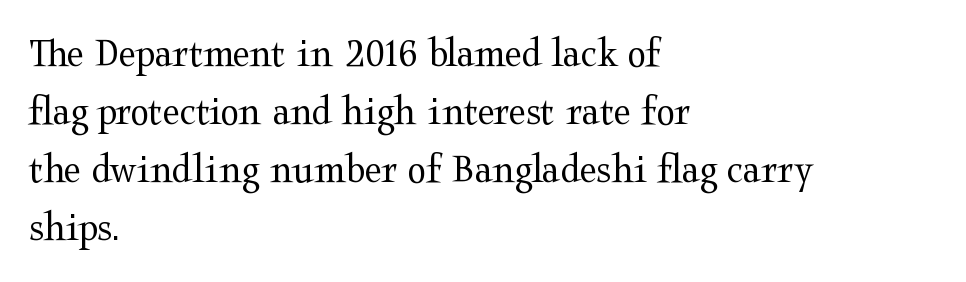
Spacing between characters is what you'd get straight out of the box. This sample uses a serif face. Is there much room between lines? A standard amount, neither cramped nor airy. This is roman type, the default non-slanted kind. Character widths vary here, with narrow letters taking less room than wide ones.
